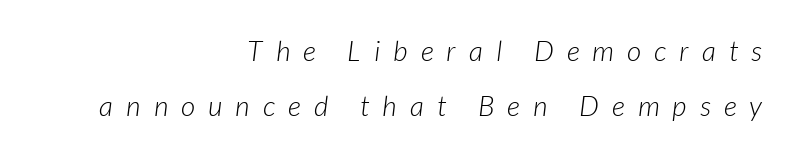
The glyphs are unaccompanied by any horizontal stroke below them. Each line ends at the same right margin while the left side varies. The space between consecutive lines is lavish. The face used here is proportionally spaced, like ordinary book or web type.
